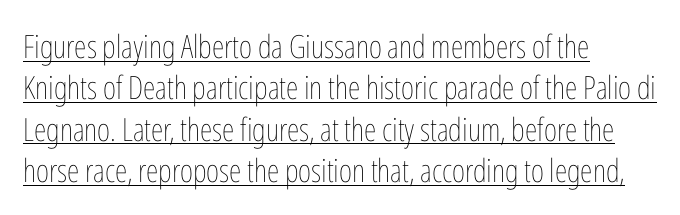
{"italic": "no", "bold": "no", "weight": "thin", "width": "condensed", "stroke_contrast": "low", "x_height": "medium", "monospaced": "no", "underline": "yes", "align": "left", "line_spacing": "normal", "line_spacing_ratio": 1.29, "letter_spacing": "normal", "letter_spacing_em": 0.0, "glyph_px": 32}
